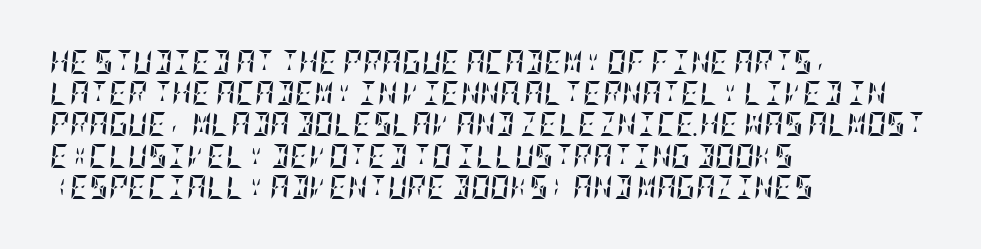
Q: Is the text bold? A: Yes.
Q: Is the text italic (slanted)? A: Yes, it leans right by about 5 degrees.
Q: Is the text underlined? A: No.
Q: How is the paragraph aligned? A: Left-aligned.
Q: Is the spacing between letters normal or unusually wide? A: Normal.
Q: Is the spacing between lines tight, normal or loose? A: Normal.
